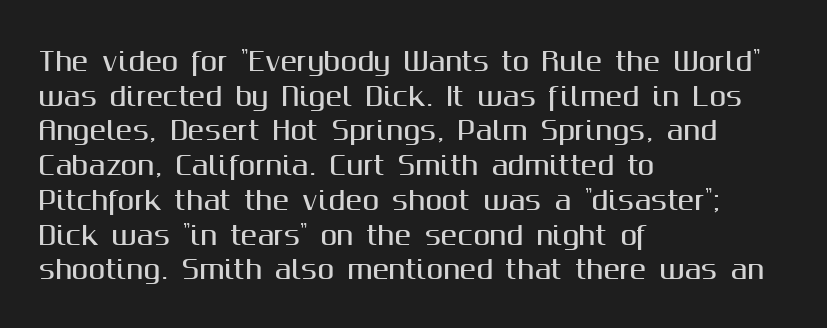
{"italic": "no", "underline": "no", "align": "left", "line_spacing": "normal", "line_spacing_ratio": 1.39, "letter_spacing": "normal", "letter_spacing_em": 0.0, "glyph_px": 25}
